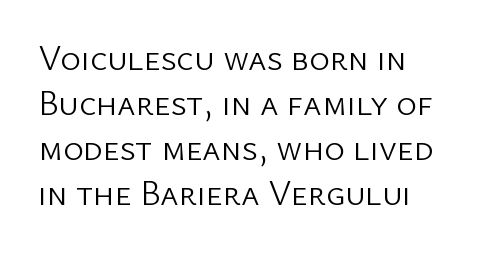
The passage shown is not underscored anywhere. Students, observe: this is what conventionally led text looks like. Each letter keeps its own natural width here, so spacing adapts to shape. Are there feet on the stems? There aren't — it's a sans. These glyphs show unthickened strokes, regular width or finer. How are the letters spaced? Ordinarily, with no added tracking.
